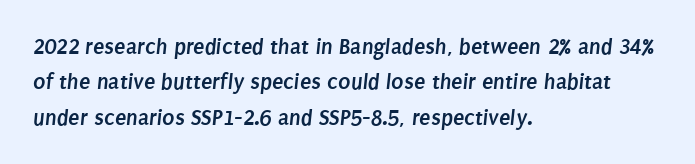
Short note: letters normally spaced. The passage shown is not underscored anywhere. You'd pick this weight for a headline — it's a proper bold. Regular leading.
